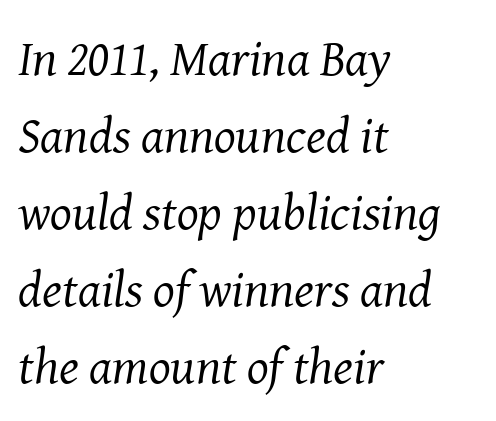
Q: Is the text bold? A: No.
Q: Is the text italic (slanted)? A: Yes, it leans right by about 8 degrees.
Q: Is the typeface a serif or a sans-serif typeface? A: Serif.
Q: Is the text underlined? A: No.
Q: How is the paragraph aligned? A: Left-aligned.
Q: Is the spacing between letters normal or unusually wide? A: Normal.
Q: Is the spacing between lines tight, normal or loose? A: Normal.
Q: Width (condensed, normal, or wide)? A: Normal.
Q: Stroke contrast? A: Medium.
Q: x-height? A: Medium.
Q: Monospaced? A: No.
